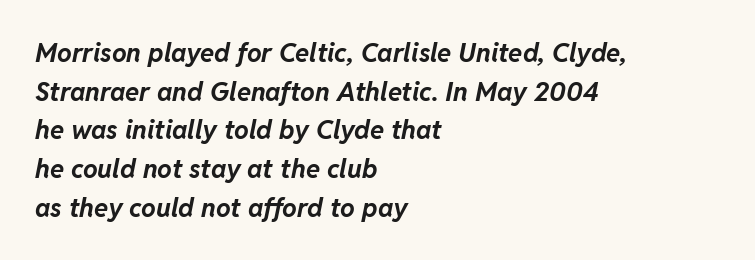
The image shows 26 px bold type, italic (leaning right); set left-aligned, normal line spacing (1.49x), normal letter spacing, not underlined.
